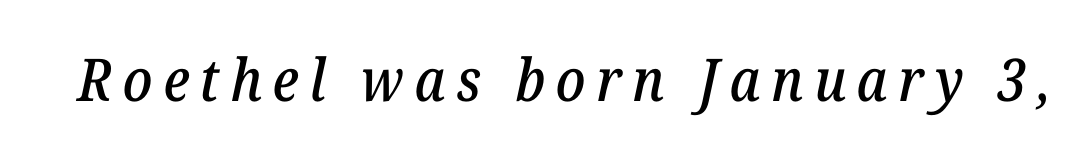
{"serif": "yes", "italic": "yes", "lean": "right", "slant_degrees": 12, "width": "normal", "stroke_contrast": "low", "x_height": "medium", "monospaced": "no", "underline": "no", "glyph_px": 59}
